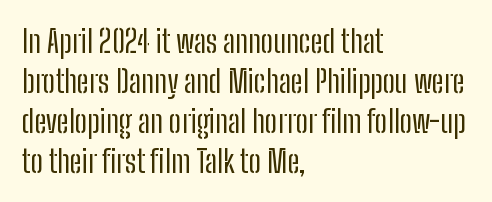
{"serif": "no", "italic": "no", "bold": "no", "weight": "regular", "width": "condensed", "stroke_contrast": "low", "x_height": "medium", "monospaced": "no", "underline": "no", "align": "left", "line_spacing": "normal", "line_spacing_ratio": 1.29, "letter_spacing": "normal", "letter_spacing_em": 0.0, "glyph_px": 31}
